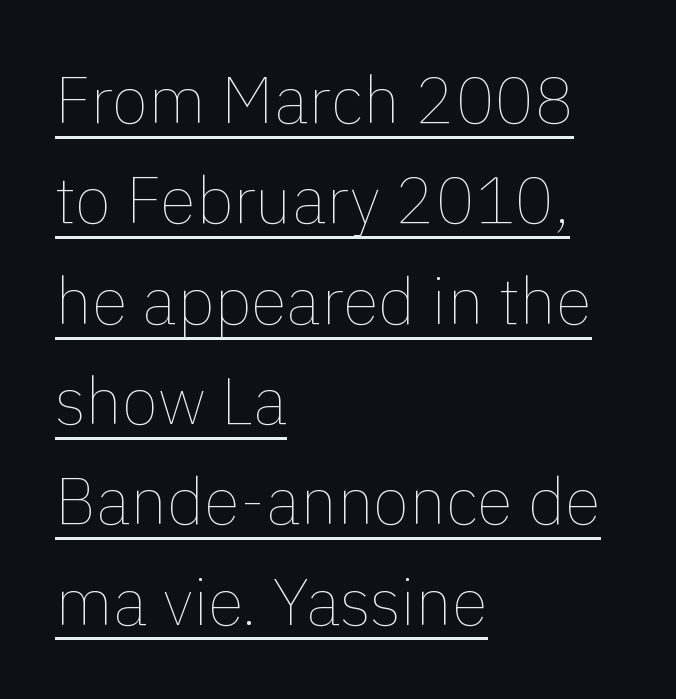
Q: Is the text bold? A: No.
Q: Is the text italic (slanted)? A: No, it is upright.
Q: Is the text underlined? A: Yes.
Q: How is the paragraph aligned? A: Left-aligned.
Q: Is the spacing between letters normal or unusually wide? A: Normal.
Q: Is the spacing between lines tight, normal or loose? A: Normal.
Q: Width (condensed, normal, or wide)? A: Normal.
Q: x-height? A: Medium.
Q: Monospaced? A: No.
